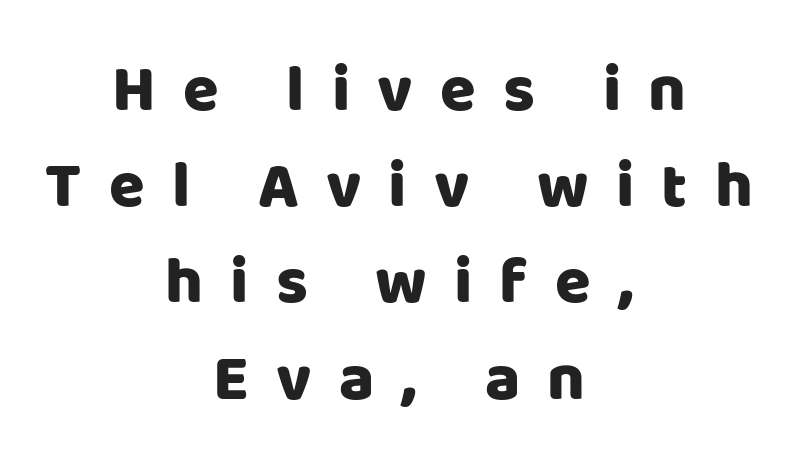
The image shows 65 px sans-serif type, upright; set centered, normal line spacing (1.48x), unusually wide letter spacing (+0.42 em), not underlined; low stroke contrast and a large x-height.
